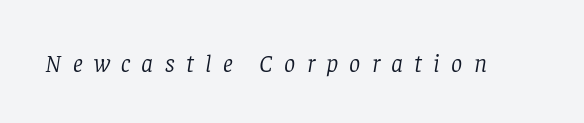
The image shows 25 px text type, italic (leaning right); set unusually wide letter spacing (+0.45 em), not underlined.
